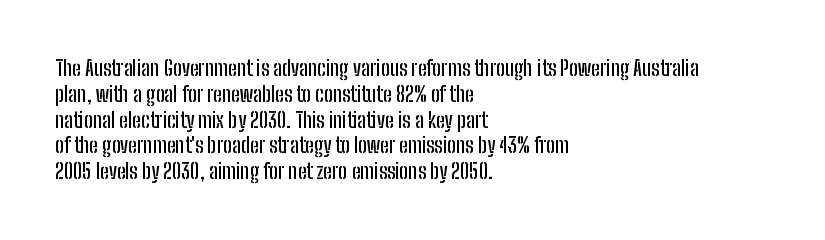
Underline: absent. This rendering uses left alignment, leaving the right contour irregular. A typesetter would mark this as roman, not italic. In terms of letterspacing, this is plain default setting.
